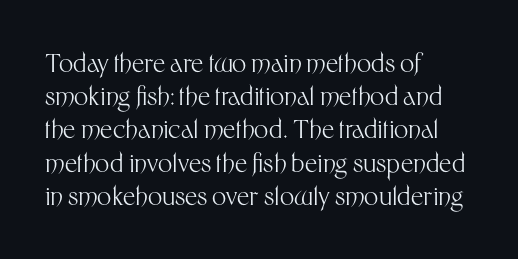
The image shows 25 px text type, upright; set left-aligned, normal line spacing (1.33x), normal letter spacing, not underlined.
